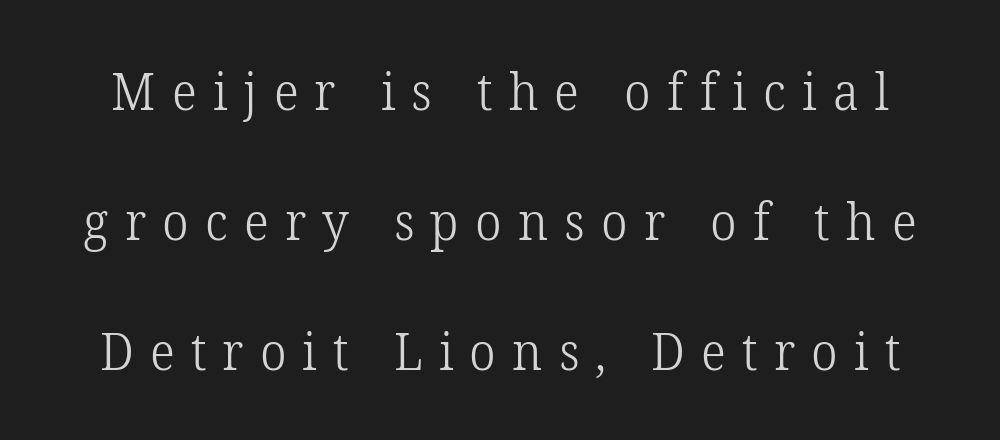
{"serif": "yes", "italic": "no", "bold": "no", "weight": "light", "width": "normal", "stroke_contrast": "low", "x_height": "medium", "monospaced": "no", "underline": "no", "line_spacing": "loose", "line_spacing_ratio": 2.5, "letter_spacing": "wide", "letter_spacing_em": 0.31, "glyph_px": 52}
